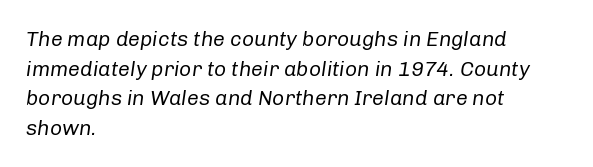
The image shows 21 px text type, italic (leaning right); set left-aligned, normal line spacing (1.41x), normal letter spacing, not underlined.
